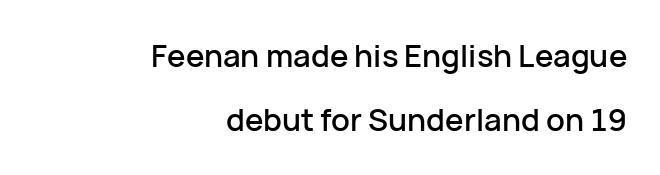
The image shows 31 px sans-serif type, upright; set right-aligned, loose line spacing (2.08x), normal letter spacing, not underlined; low stroke contrast and a medium x-height.
